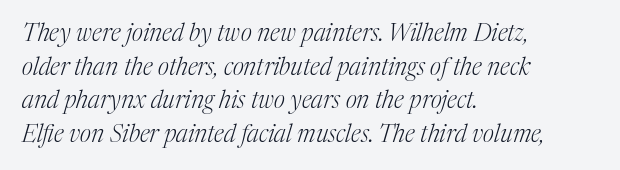
The image shows 24 px text type, italic (leaning right); set left-aligned, normal line spacing (1.4x), normal letter spacing, not underlined.
